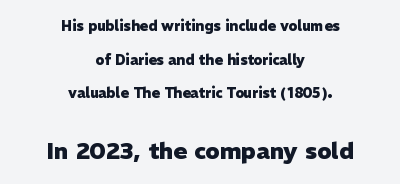
Q: Is the text bold? A: Yes.
Q: Is the text italic (slanted)? A: No, it is upright.
Q: Is the text underlined? A: No.
Q: How is the paragraph aligned? A: Centered.
Q: Is the spacing between letters normal or unusually wide? A: Normal.
Q: Is the spacing between lines tight, normal or loose? A: Loose.
Q: Which block of text is set in a larger size, the first (top) or the second (bottom)? A: The second (bottom) one.
